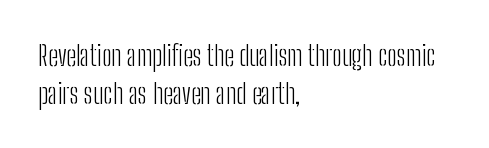
Q: Is the text bold? A: No.
Q: Is the text italic (slanted)? A: No, it is upright.
Q: Is the typeface a serif or a sans-serif typeface? A: Sans-serif.
Q: Is the text underlined? A: No.
Q: How is the paragraph aligned? A: Left-aligned.
Q: Is the spacing between letters normal or unusually wide? A: Normal.
Q: Is the spacing between lines tight, normal or loose? A: Normal.
Q: Width (condensed, normal, or wide)? A: Condensed.
Q: Stroke contrast? A: Low.
Q: x-height? A: Medium.
Q: Monospaced? A: No.
